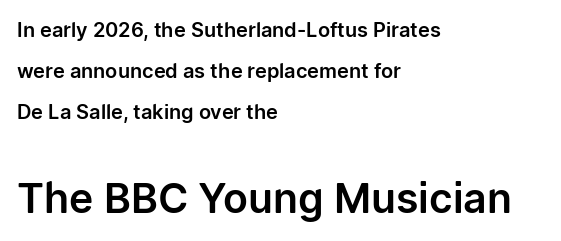
{"serif": "no", "italic": "no", "width": "normal", "stroke_contrast": "low", "x_height": "medium", "monospaced": "no", "underline": "no", "align": "left", "line_spacing": "loose", "line_spacing_ratio": 2.06, "letter_spacing": "normal", "letter_spacing_em": 0.0, "larger_block": "second", "size_ratio": 2.05, "glyph_px": 41}
